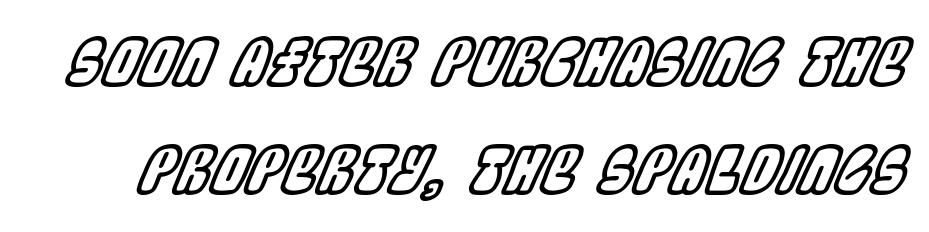
Q: Is the text italic (slanted)? A: Yes, it leans right by about 22 degrees.
Q: Is the text underlined? A: No.
Q: Is the spacing between letters normal or unusually wide? A: Normal.
Q: Is the spacing between lines tight, normal or loose? A: Normal.
Q: Width (condensed, normal, or wide)? A: Condensed.
Q: x-height? A: Large.
Q: Monospaced? A: No.
